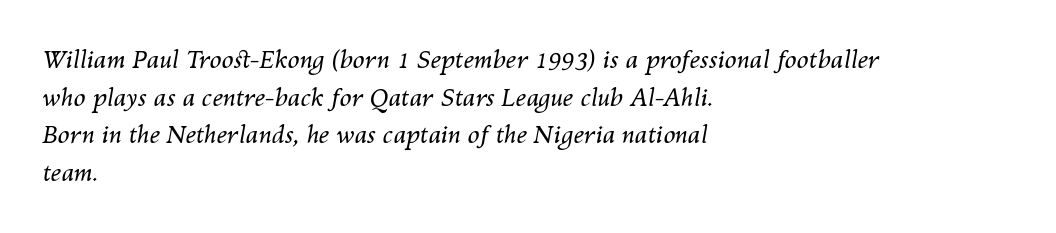
{"italic": "yes", "lean": "right", "slant_degrees": 10, "bold": "no", "underline": "no", "align": "left", "line_spacing": "normal", "line_spacing_ratio": 1.57, "letter_spacing": "normal", "letter_spacing_em": 0.0, "glyph_px": 24}
